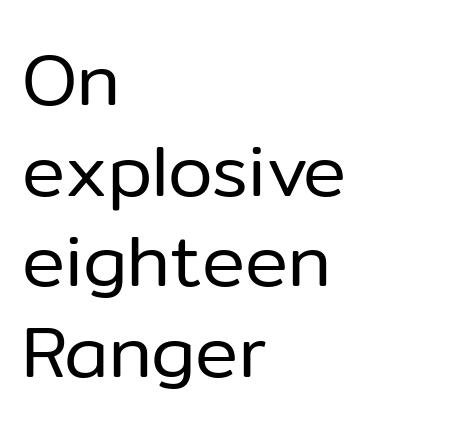
Leftover space on each line is placed entirely after the last word. The specimen reads as upright at a glance. Typographically, this falls in the sans-serif category. Words appear dense and cohesive because spacing is normal.
